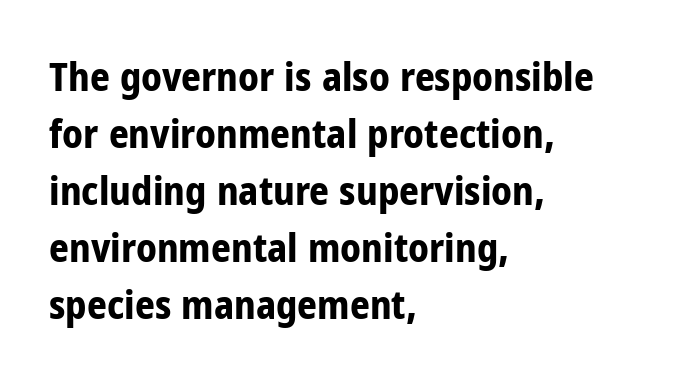
Q: Is the text bold? A: Yes.
Q: Is the text italic (slanted)? A: No, it is upright.
Q: Is the typeface a serif or a sans-serif typeface? A: Sans-serif.
Q: Is the text underlined? A: No.
Q: How is the paragraph aligned? A: Left-aligned.
Q: Is the spacing between letters normal or unusually wide? A: Normal.
Q: Is the spacing between lines tight, normal or loose? A: Normal.
Q: Width (condensed, normal, or wide)? A: Condensed.
Q: Stroke contrast? A: Low.
Q: x-height? A: Medium.
Q: Monospaced? A: No.
